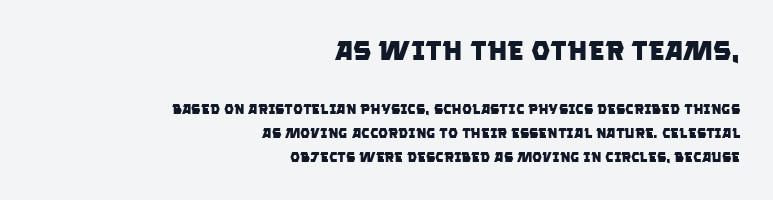
The image shows 27 px bold type; set right-aligned, normal line spacing (1.69x), normal letter spacing, not underlined; the first (top) block is 1.93x larger.
